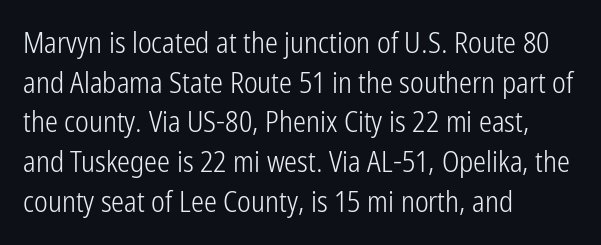
All the whitespace from short lines collects on the right. Weight: not bold — regular or lighter. Compared with typical body copy, the letter spacing here is the same. The leading is moderate, giving the passage an even texture. The font's upright variant was chosen for this text.
